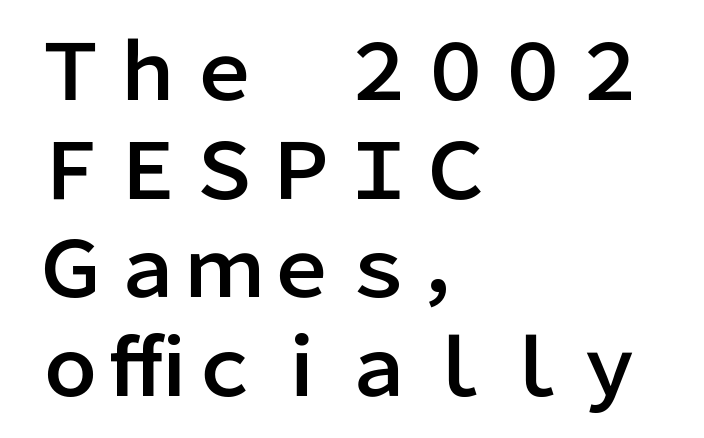
Q: Is the text italic (slanted)? A: No, it is upright.
Q: Is the typeface a serif or a sans-serif typeface? A: Sans-serif.
Q: Is the text underlined? A: No.
Q: How is the paragraph aligned? A: Left-aligned.
Q: Is the spacing between letters normal or unusually wide? A: Normal.
Q: Is the spacing between lines tight, normal or loose? A: Normal.
Q: Width (condensed, normal, or wide)? A: Normal.
Q: Stroke contrast? A: Low.
Q: x-height? A: Medium.
Q: Monospaced? A: No.
